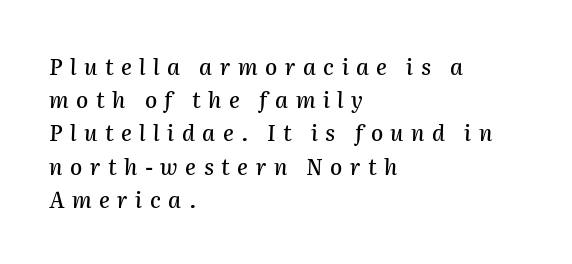
Q: Is the text italic (slanted)? A: Yes, it leans right by about 2 degrees.
Q: Is the text underlined? A: No.
Q: How is the paragraph aligned? A: Left-aligned.
Q: Is the spacing between letters normal or unusually wide? A: Unusually wide.
Q: Is the spacing between lines tight, normal or loose? A: Normal.
